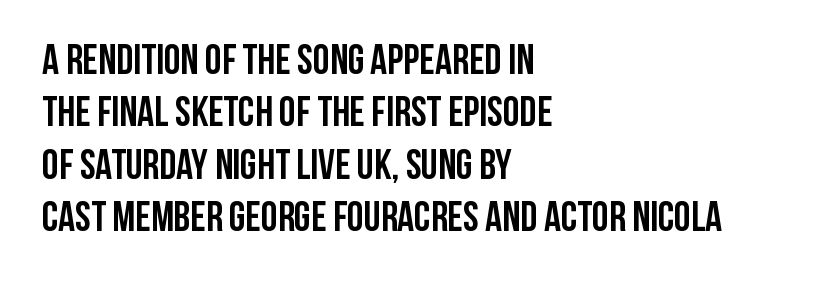
The image shows 42 px semibold, condensed sans-serif type, upright; set left-aligned, normal line spacing (1.25x), normal letter spacing, not underlined; low stroke contrast and a large x-height.
